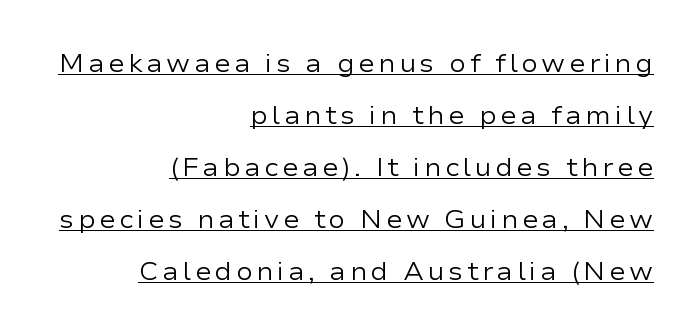
You can see a thin bar hugging the bottom of the glyphs. Casual observation: everything's shoved over to the right. Is there much room between lines? Yes — plenty of vertical air separates them. The font sits on the lighter half of the weight spectrum, regular included. When letters stand straight like this, we call the style roman or upright.
